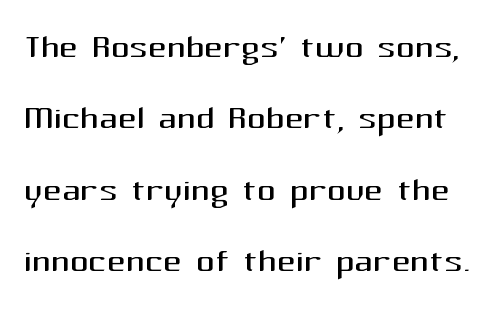
The image shows 46 px regular-weight sans-serif type, upright; set normal line spacing (1.55x), normal letter spacing, not underlined; medium stroke contrast and a medium x-height.
